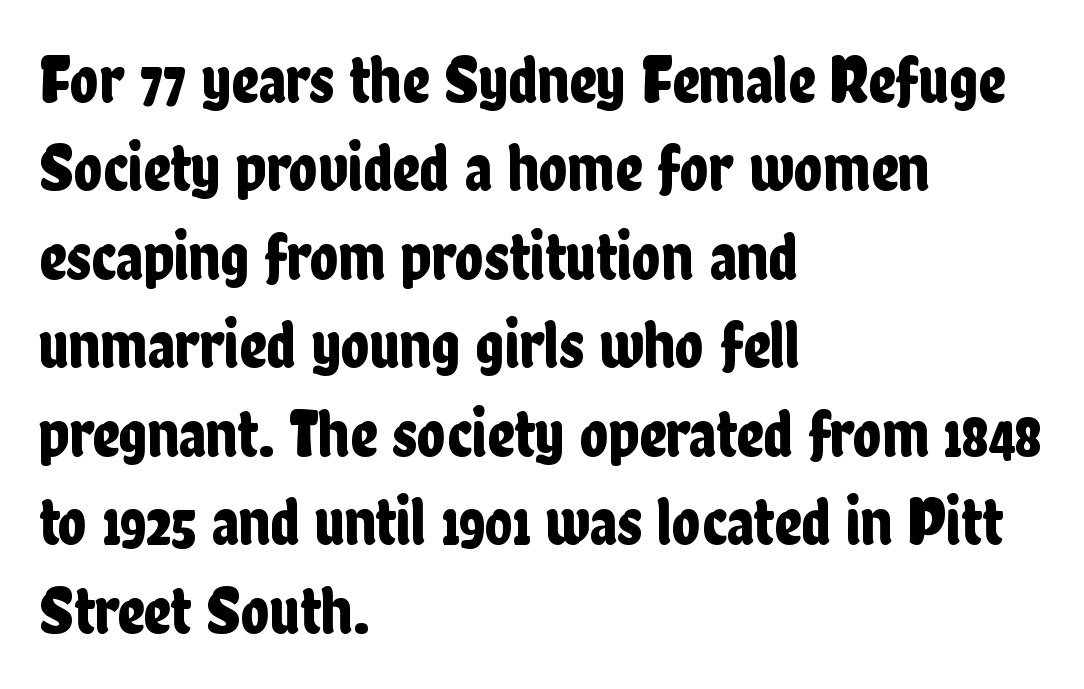
Q: Is the text italic (slanted)? A: No, it is upright.
Q: Is the typeface a serif or a sans-serif typeface? A: Sans-serif.
Q: Is the text underlined? A: No.
Q: How is the paragraph aligned? A: Left-aligned.
Q: Is the spacing between letters normal or unusually wide? A: Normal.
Q: Is the spacing between lines tight, normal or loose? A: Normal.
Q: Width (condensed, normal, or wide)? A: Condensed.
Q: Stroke contrast? A: Low.
Q: x-height? A: Medium.
Q: Monospaced? A: No.
